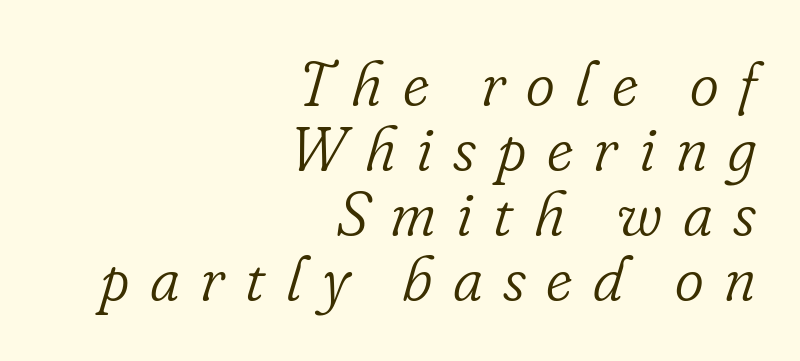
Looking at the ascenders, they clearly lean. The glyphs in this specimen are seriffed. The typesetter chose a ragged-left arrangement here. How are the letters spaced? Widely, with obvious added tracking. Interline gaps are noticeably narrow in this sample. Each row of text sits above clean, open space.
